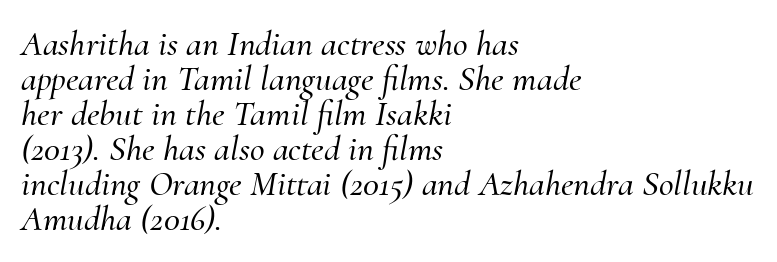
{"serif": "yes", "italic": "yes", "lean": "right", "slant_degrees": 10, "width": "normal", "stroke_contrast": "medium", "x_height": "small", "monospaced": "no", "underline": "no", "align": "left", "line_spacing": "tight", "line_spacing_ratio": 0.97, "letter_spacing": "normal", "letter_spacing_em": 0.0, "glyph_px": 36}
